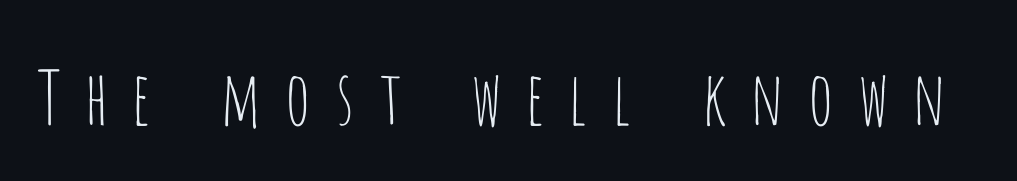
Q: Is the text bold? A: No.
Q: Is the text italic (slanted)? A: No, it is upright.
Q: Is the typeface a serif or a sans-serif typeface? A: Sans-serif.
Q: Is the text underlined? A: No.
Q: Is the spacing between letters normal or unusually wide? A: Unusually wide.
Q: Width (condensed, normal, or wide)? A: Condensed.
Q: Stroke contrast? A: Low.
Q: x-height? A: Large.
Q: Monospaced? A: No.
